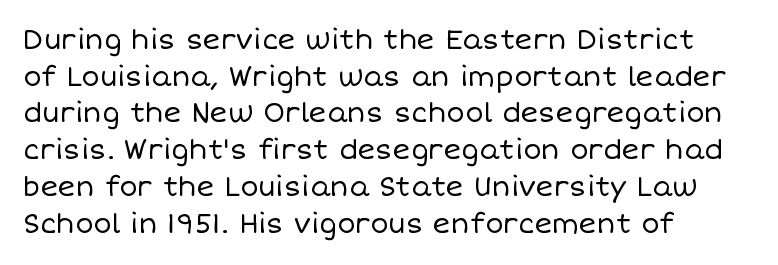
Reading down the block, your eye returns to a fixed left position each line. Do the letters lean? They stand straight. The strip under each line holds only bare page. Bold? No — there's no thickening of the strokes. Line spacing here is normal. Glyph-to-glyph distance matches everyday printed text.
